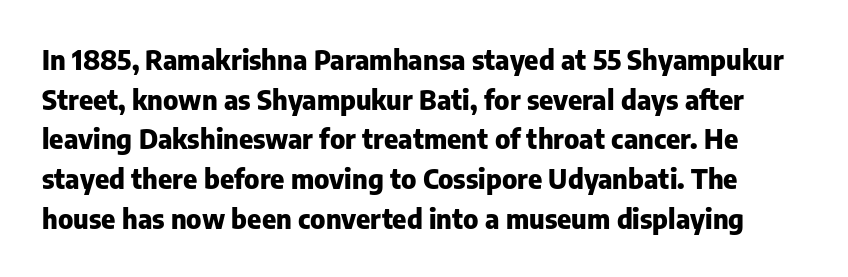
Q: Is the text bold? A: Yes.
Q: Is the text italic (slanted)? A: No, it is upright.
Q: Is the text underlined? A: No.
Q: Is the spacing between letters normal or unusually wide? A: Normal.
Q: Is the spacing between lines tight, normal or loose? A: Normal.
